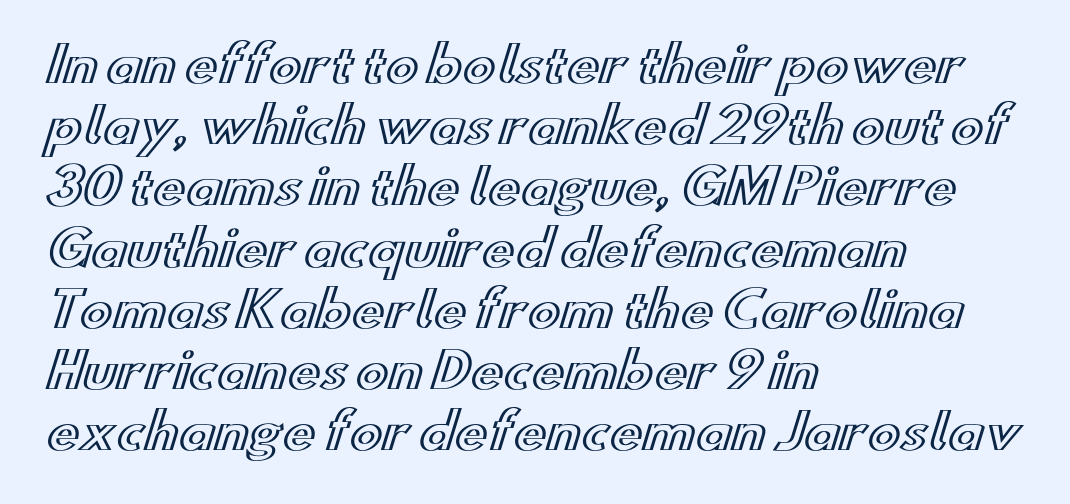
The letters sit at their default tracking, neither squeezed nor spread. Plain, unruled lines of type. In CSS terms this would be text-align: left. The passage shown is typed in a proportional face where columns would drift. Does the leading feel generous? No, just average.
